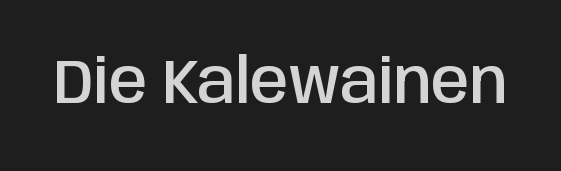
Honestly, there is no underline to notice here at all. Its strokes are somewhat broadened, the hallmark of semibold type. The letterforms sit shoulder to shoulder at normal distance. Proportional: the letters do not fall into vertical columns. To sum up the face: it is a sans, with no serifs.
